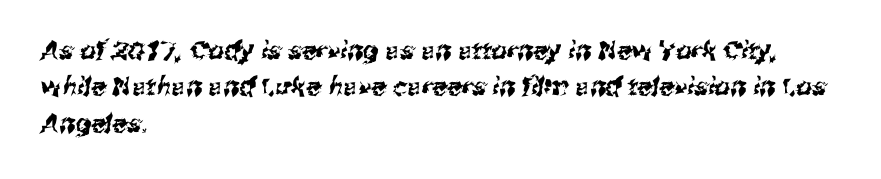
Q: Is the text underlined? A: No.
Q: How is the paragraph aligned? A: Left-aligned.
Q: Is the spacing between letters normal or unusually wide? A: Normal.
Q: Is the spacing between lines tight, normal or loose? A: Normal.
